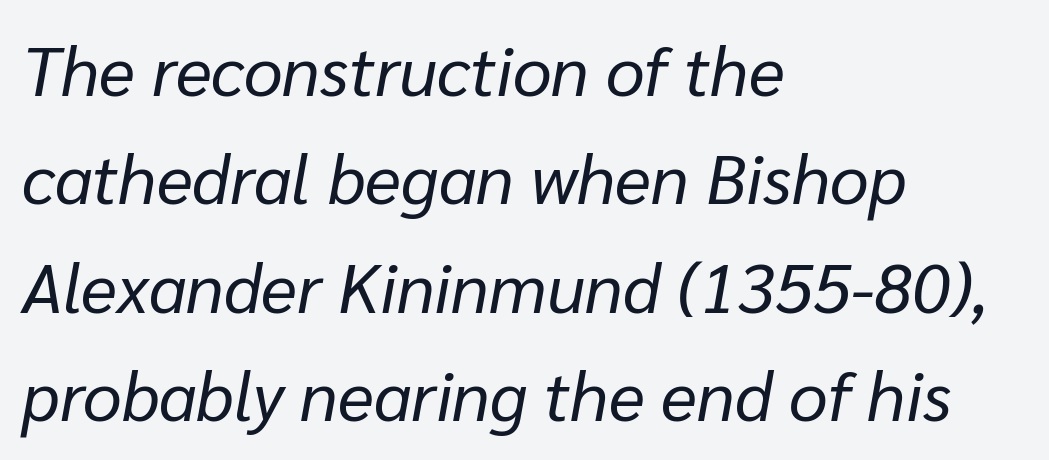
Q: Is the text bold? A: No.
Q: Is the text italic (slanted)? A: Yes, it leans right by about 10 degrees.
Q: Is the text underlined? A: No.
Q: How is the paragraph aligned? A: Left-aligned.
Q: Is the spacing between letters normal or unusually wide? A: Normal.
Q: Is the spacing between lines tight, normal or loose? A: Normal.
Q: Width (condensed, normal, or wide)? A: Normal.
Q: Stroke contrast? A: Low.
Q: x-height? A: Medium.
Q: Monospaced? A: No.
